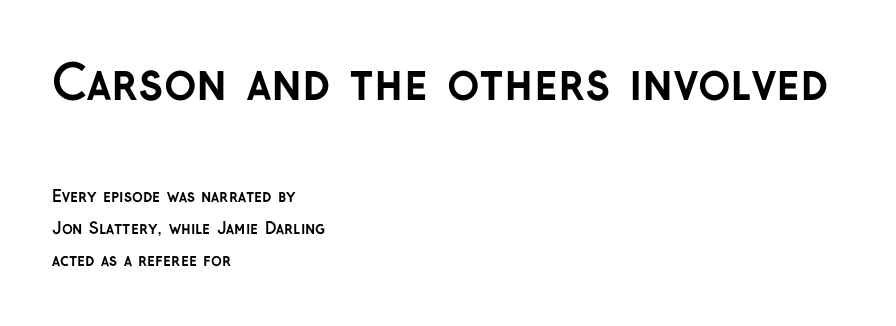
The image shows 48 px semibold sans-serif type, upright; set left-aligned, loose line spacing (2.0x), normal letter spacing, not underlined; the first (top) block is 3.0x larger; low stroke contrast and a medium x-height.
